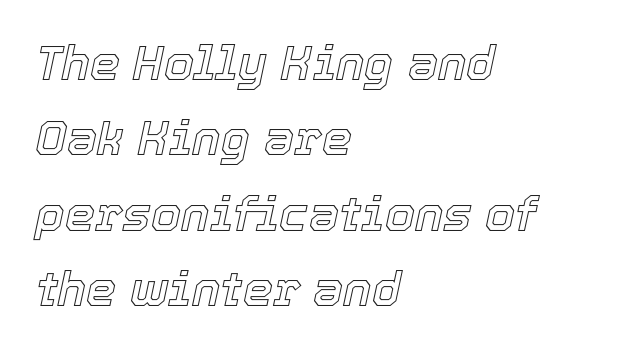
{"italic": "yes", "lean": "right", "slant_degrees": 12, "width": "normal", "x_height": "medium", "monospaced": "no", "underline": "no", "align": "left", "line_spacing": "normal", "line_spacing_ratio": 1.57, "letter_spacing": "normal", "letter_spacing_em": 0.0, "glyph_px": 48}
